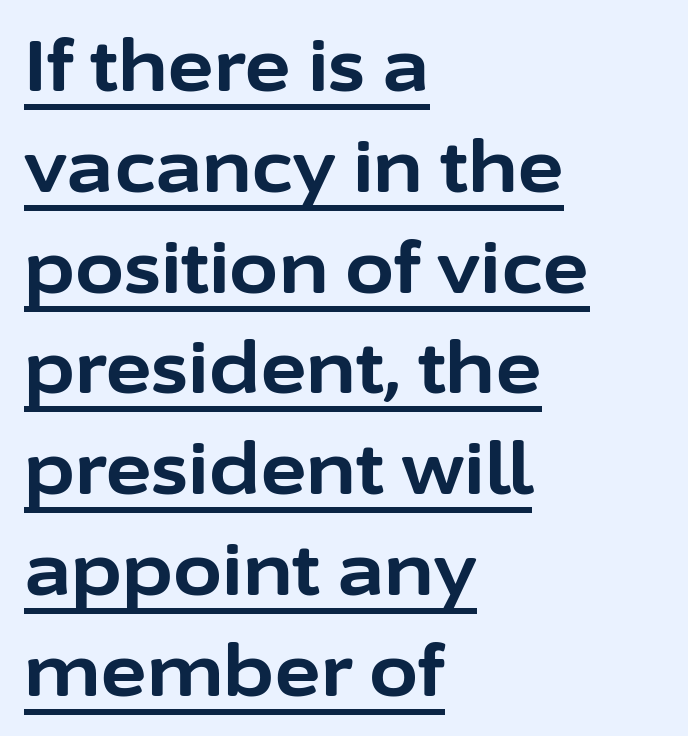
The letters stand upright; this is a roman face. Look at the tracking — it's just the regular setting, nothing added. The rendering uses a bold face; every stroke is thick and dark. Nothing sits at the stroke ends, so this counts as sans-serif. Do the characters align in a grid? No, the font is proportional.
